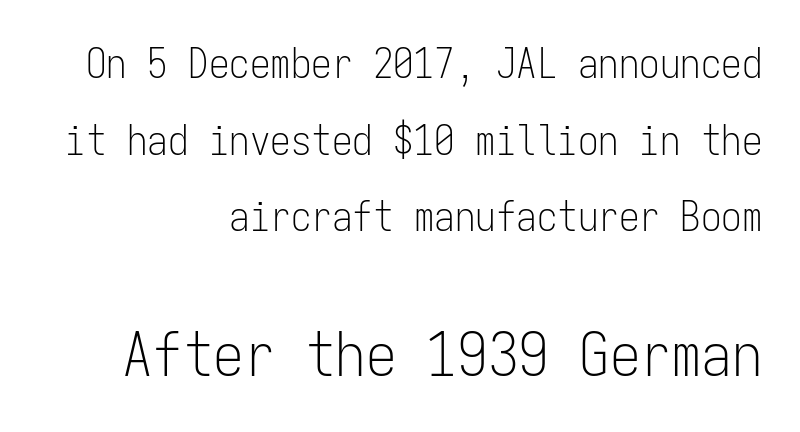
{"serif": "no", "italic": "no", "bold": "no", "weight": "light", "width": "condensed", "stroke_contrast": "low", "x_height": "medium", "monospaced": "yes", "underline": "no", "align": "right", "line_spacing_ratio": 1.87, "letter_spacing": "normal", "letter_spacing_em": 0.0, "larger_block": "second", "size_ratio": 1.49, "glyph_px": 61}
